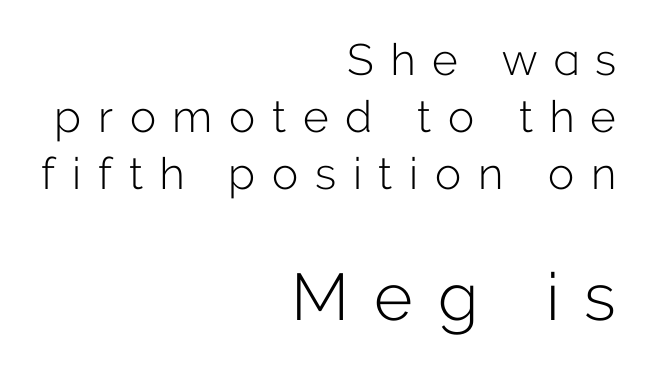
{"serif": "no", "italic": "no", "bold": "no", "weight": "light", "width": "normal", "stroke_contrast": "low", "x_height": "medium", "monospaced": "no", "underline": "no", "align": "right", "line_spacing": "normal", "line_spacing_ratio": 1.3, "letter_spacing": "wide", "letter_spacing_em": 0.38, "larger_block": "second", "size_ratio": 1.5, "glyph_px": 66}
